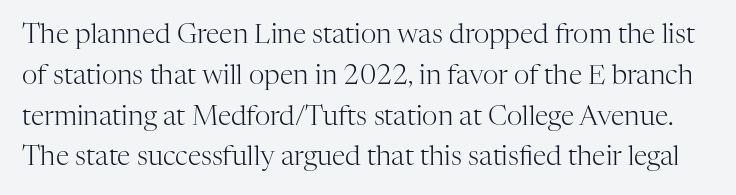
Q: Is the text bold? A: No.
Q: Is the text italic (slanted)? A: No, it is upright.
Q: Is the text underlined? A: No.
Q: Is the spacing between letters normal or unusually wide? A: Normal.
Q: Is the spacing between lines tight, normal or loose? A: Normal.
